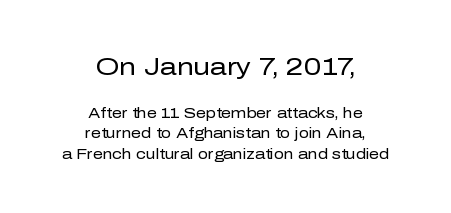
The image shows 24 px text type, upright; set centered, normal line spacing (1.45x), normal letter spacing, not underlined; the first (top) block is 1.71x larger.
